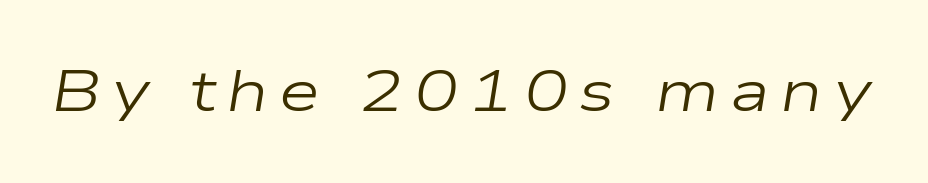
Q: Is the text bold? A: No.
Q: Is the text italic (slanted)? A: Yes, it leans right by about 9 degrees.
Q: Is the text underlined? A: No.
Q: Width (condensed, normal, or wide)? A: Wide.
Q: Stroke contrast? A: Low.
Q: x-height? A: Medium.
Q: Monospaced? A: No.
